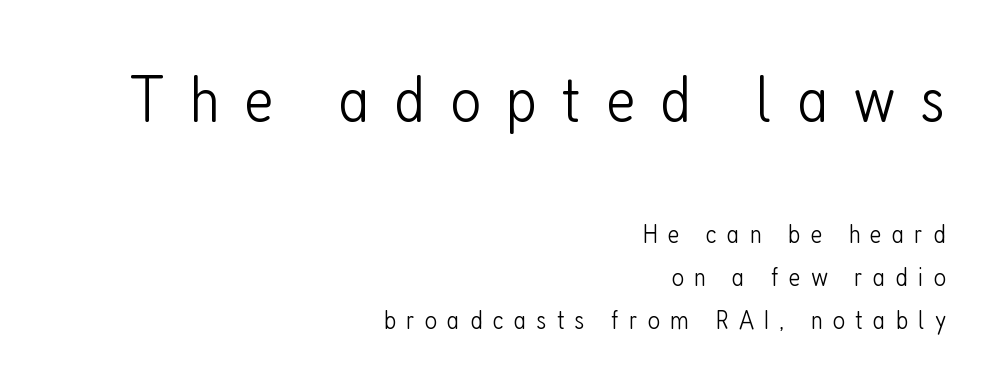
Every row of glyphs terminates at an identical x-position on the right. Inter-character spacing is expanded well beyond the font's built-in metrics. The letterforms sit at book weight or below. Reading top to bottom, the characters get smaller at the block break. A typesetter would call this proportional, since set widths differ per character. The words here are not underlined.
